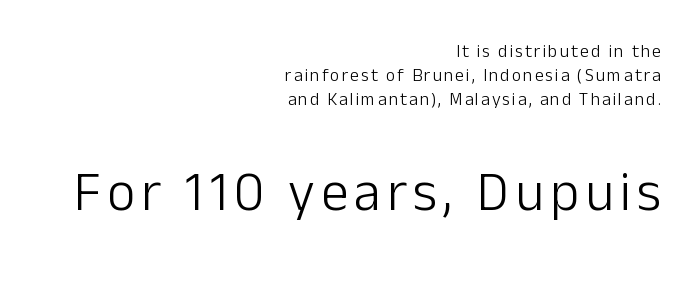
Q: Is the text bold? A: No.
Q: Is the text italic (slanted)? A: No, it is upright.
Q: Is the typeface a serif or a sans-serif typeface? A: Sans-serif.
Q: Is the text underlined? A: No.
Q: How is the paragraph aligned? A: Right-aligned.
Q: Is the spacing between lines tight, normal or loose? A: Normal.
Q: Which block of text is set in a larger size, the first (top) or the second (bottom)? A: The second (bottom) one.
Q: Width (condensed, normal, or wide)? A: Normal.
Q: Stroke contrast? A: Low.
Q: x-height? A: Medium.
Q: Monospaced? A: No.
